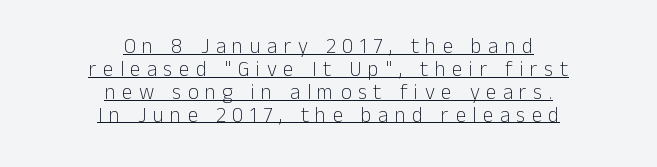
{"italic": "no", "bold": "no", "underline": "yes", "align": "center", "line_spacing": "tight", "line_spacing_ratio": 1.09, "letter_spacing": "wide", "letter_spacing_em": 0.31, "glyph_px": 21}
